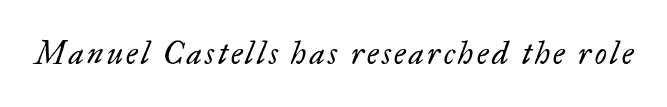
These lines are rendered in a variable-pitch font. If you drew a line through each stem, it would be angled. Decoration check: the copy has no underline. Weight: not bold — regular or lighter. Letterform terminals end in serifs throughout the passage.
